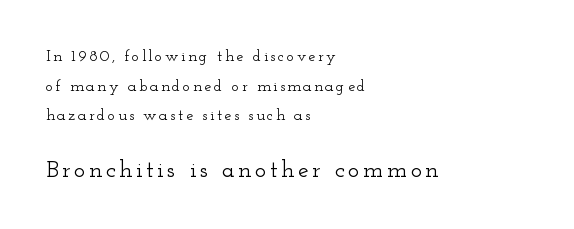
Q: Is the text italic (slanted)? A: No, it is upright.
Q: Is the text underlined? A: No.
Q: How is the paragraph aligned? A: Left-aligned.
Q: Which block of text is set in a larger size, the first (top) or the second (bottom)? A: The second (bottom) one.
